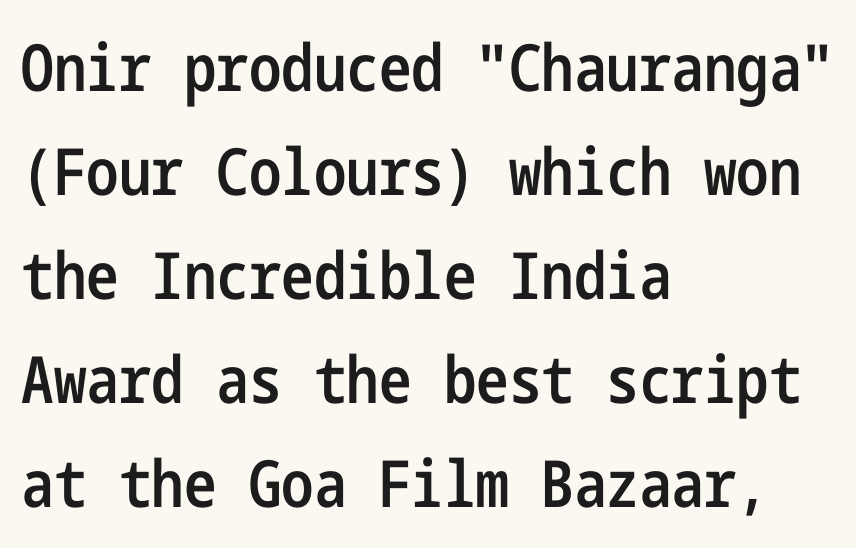
Letters rest on an invisible, unmarked baseline. Font category for this specimen: sans-serif. The block of text has a typical density, with ordinary space between rows. Its strokes are somewhat broadened, the hallmark of semibold type.
